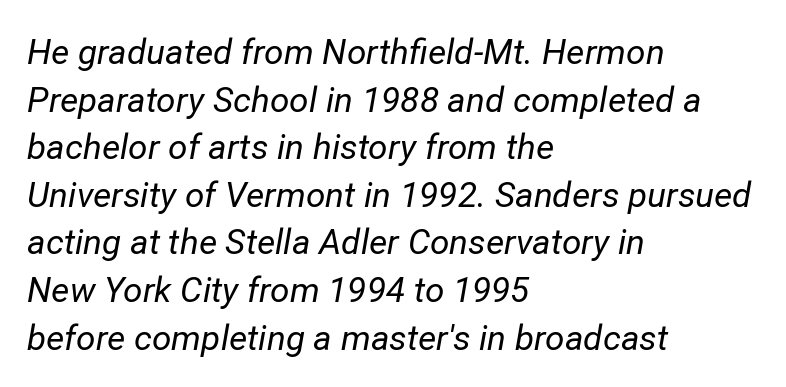
Q: Is the text bold? A: No.
Q: Is the text italic (slanted)? A: Yes, it leans right by about 12 degrees.
Q: Is the text underlined? A: No.
Q: How is the paragraph aligned? A: Left-aligned.
Q: Is the spacing between letters normal or unusually wide? A: Normal.
Q: Is the spacing between lines tight, normal or loose? A: Normal.
Q: Width (condensed, normal, or wide)? A: Normal.
Q: Stroke contrast? A: Low.
Q: x-height? A: Medium.
Q: Monospaced? A: No.
